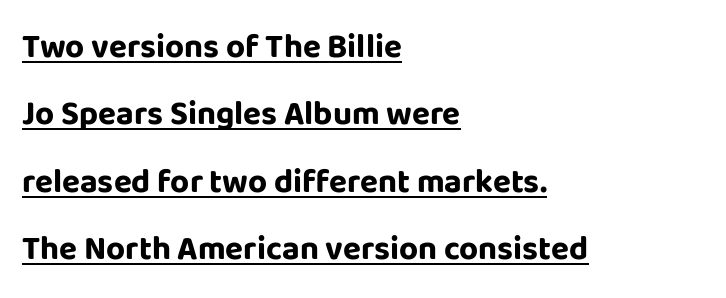
Layout note: lines flush left. In terms of weight, the rendering is a true, heavy bold. In terms of letterform style, serifs are entirely absent. This rendering features underlined lettering.
